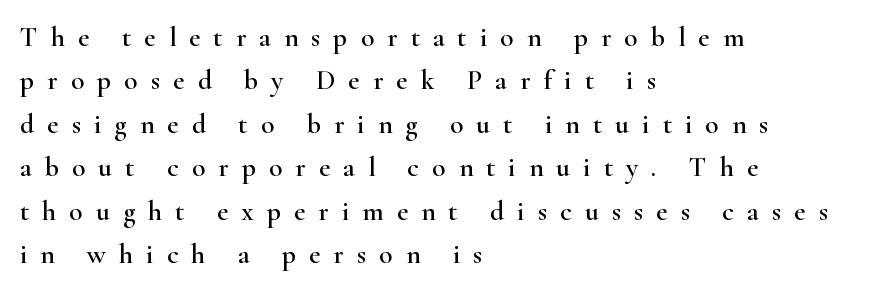
{"serif": "yes", "italic": "no", "width": "wide", "stroke_contrast": "high", "x_height": "small", "monospaced": "no", "underline": "no", "align": "left", "line_spacing": "normal", "line_spacing_ratio": 1.55, "letter_spacing": "wide", "letter_spacing_em": 0.46, "glyph_px": 28}
